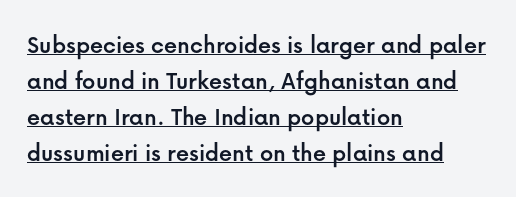
{"italic": "no", "underline": "yes", "align": "left", "line_spacing": "normal", "line_spacing_ratio": 1.38, "letter_spacing": "normal", "letter_spacing_em": 0.0, "glyph_px": 26}
